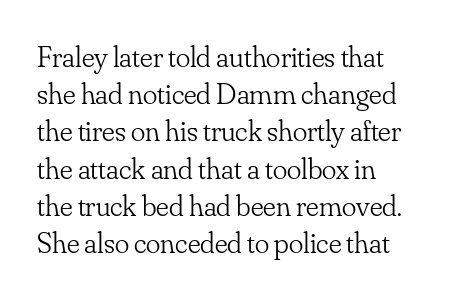
Q: Is the text bold? A: No.
Q: Is the text italic (slanted)? A: No, it is upright.
Q: Is the typeface a serif or a sans-serif typeface? A: Serif.
Q: Is the text underlined? A: No.
Q: How is the paragraph aligned? A: Left-aligned.
Q: Is the spacing between letters normal or unusually wide? A: Normal.
Q: Width (condensed, normal, or wide)? A: Normal.
Q: Stroke contrast? A: Low.
Q: x-height? A: Small.
Q: Monospaced? A: No.
